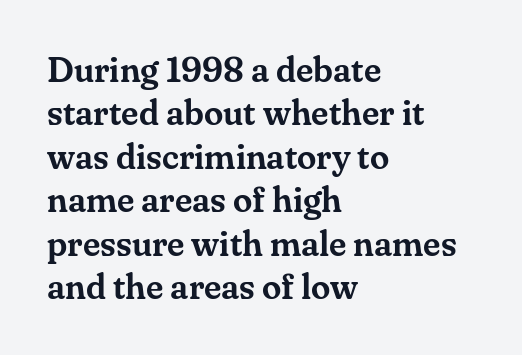
Q: Is the text italic (slanted)? A: No, it is upright.
Q: Is the typeface a serif or a sans-serif typeface? A: Serif.
Q: Is the text underlined? A: No.
Q: How is the paragraph aligned? A: Left-aligned.
Q: Is the spacing between letters normal or unusually wide? A: Normal.
Q: Width (condensed, normal, or wide)? A: Normal.
Q: Stroke contrast? A: Medium.
Q: x-height? A: Small.
Q: Monospaced? A: No.
